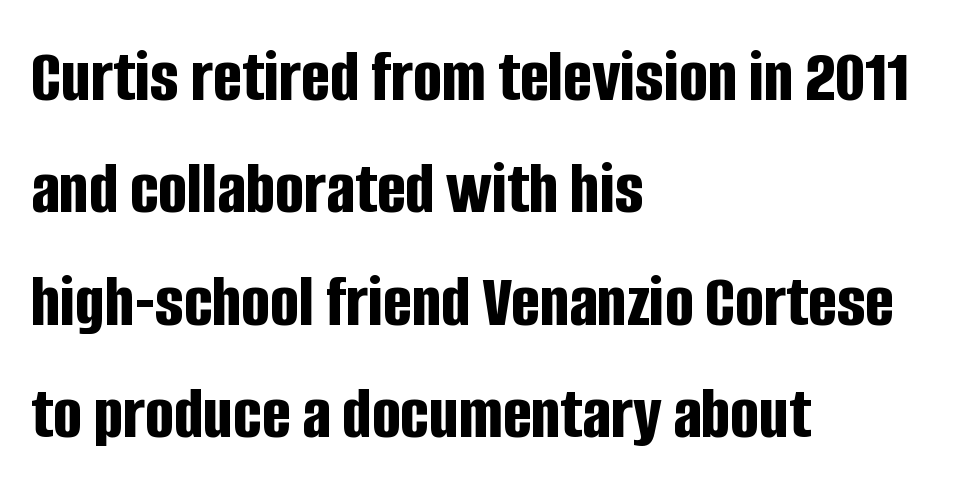
The image shows 76 px bold, condensed sans-serif type, upright; set left-aligned, normal line spacing (1.48x), normal letter spacing, not underlined; low stroke contrast and a large x-height.
